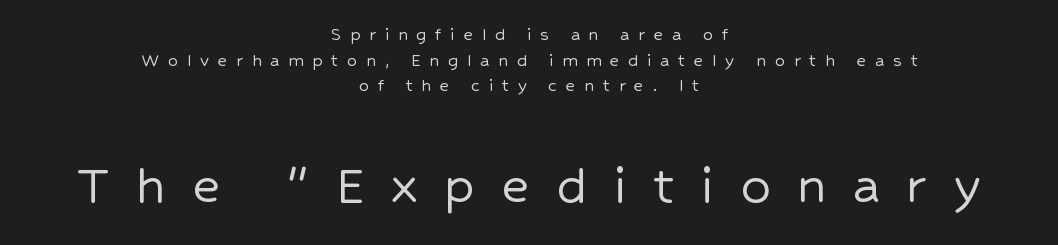
Q: Is the text italic (slanted)? A: No, it is upright.
Q: Is the typeface a serif or a sans-serif typeface? A: Sans-serif.
Q: Is the text underlined? A: No.
Q: How is the paragraph aligned? A: Centered.
Q: Is the spacing between letters normal or unusually wide? A: Unusually wide.
Q: Is the spacing between lines tight, normal or loose? A: Normal.
Q: Which block of text is set in a larger size, the first (top) or the second (bottom)? A: The second (bottom) one.
Q: Width (condensed, normal, or wide)? A: Normal.
Q: Stroke contrast? A: Low.
Q: x-height? A: Medium.
Q: Monospaced? A: No.
